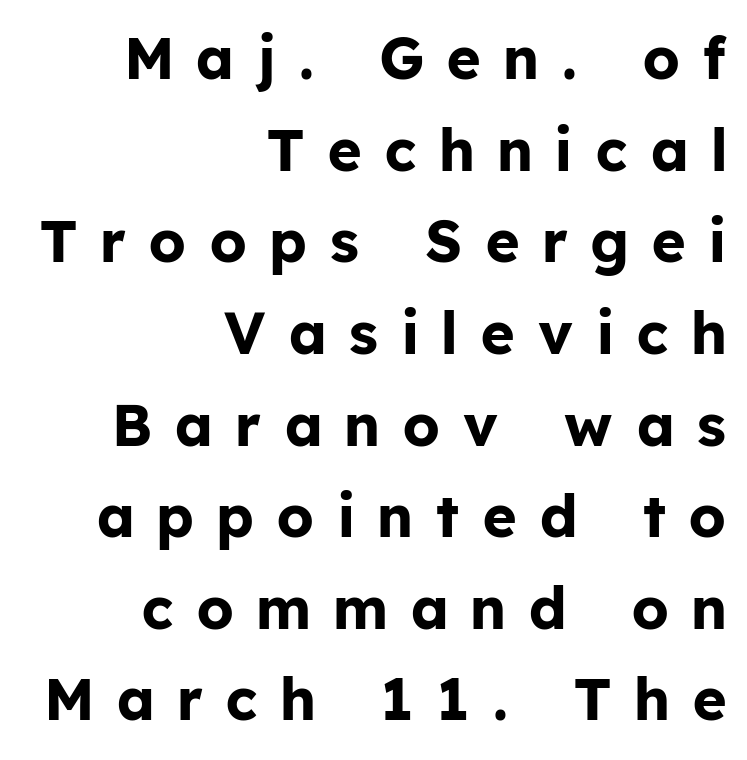
The image shows 58 px bold sans-serif type, upright; set right-aligned, normal line spacing (1.58x), unusually wide letter spacing (+0.41 em), not underlined; low stroke contrast and a medium x-height.
